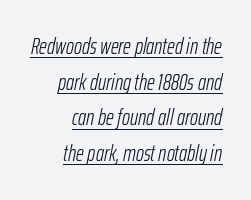
The image shows 22 px text type, italic (leaning right); set right-aligned, normal line spacing (1.62x), normal letter spacing, underlined.
